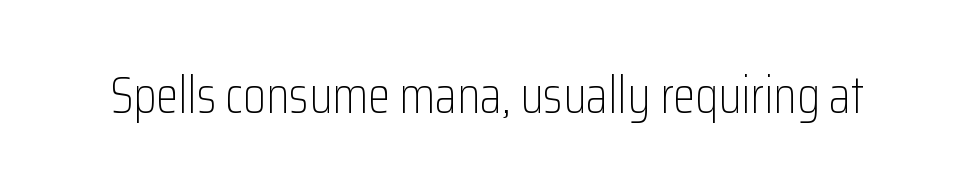
The image shows 51 px light, condensed sans-serif type, upright; set normal letter spacing, not underlined; low stroke contrast and a medium x-height.
